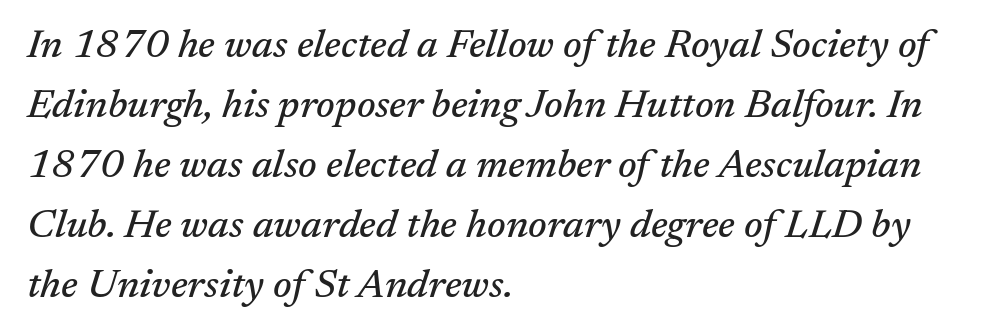
The image shows 40 px serif type, italic (leaning right); set left-aligned, normal line spacing (1.5x), normal letter spacing, not underlined; medium stroke contrast and a medium x-height.
